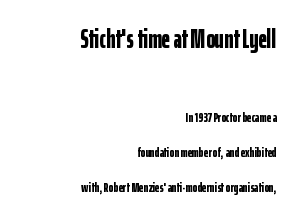
The image shows 27 px bold type, upright; set right-aligned, loose line spacing (2.5x), normal letter spacing, not underlined; the first (top) block is 1.93x larger.
